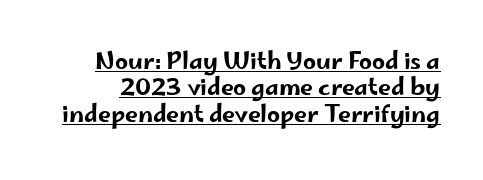
Observe the ordinary spacing: letters are neighbours, not strangers. Designer's note — italics off, roman on. Whoever set this chose condensed vertical rhythm over breathing room. You can see a thin bar hugging the bottom of the glyphs.
